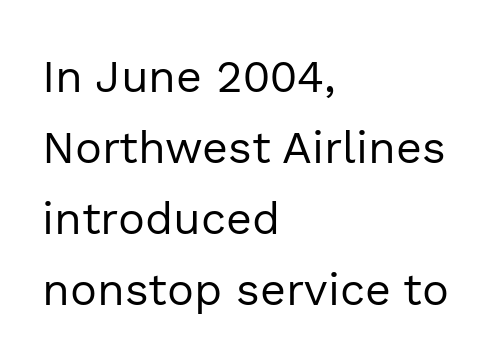
The strip under each line holds only bare page. The face used here is proportionally spaced, like ordinary book or web type. Characters follow at the spacing the type designer built in. Stems and bowls with no extra thickness — not bold.
